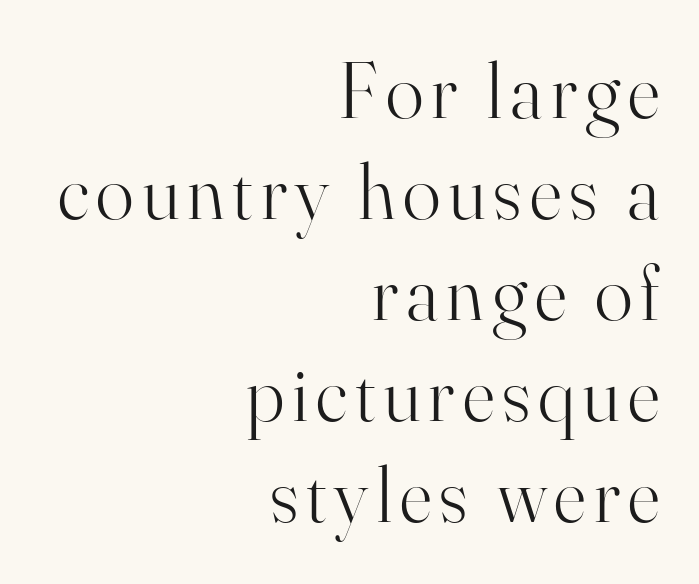
The image shows 79 px light serif type, upright; set right-aligned, normal line spacing (1.28x), not underlined; high stroke contrast and a small x-height.
